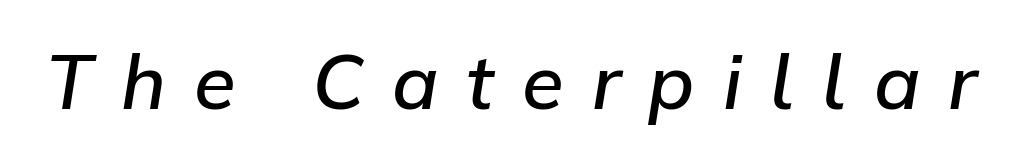
{"italic": "yes", "lean": "right", "slant_degrees": 9, "bold": "semi", "weight": "semibold", "width": "normal", "stroke_contrast": "low", "x_height": "medium", "monospaced": "no", "underline": "no", "letter_spacing": "wide", "letter_spacing_em": 0.37, "glyph_px": 76}
